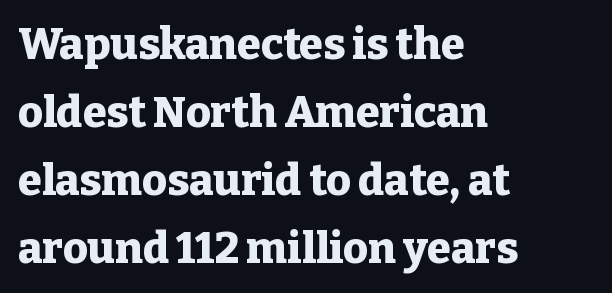
{"serif": "yes", "italic": "no", "bold": "yes", "weight": "heavy", "width": "normal", "stroke_contrast": "low", "x_height": "medium", "monospaced": "no", "underline": "no", "align": "left", "line_spacing": "normal", "line_spacing_ratio": 1.58, "letter_spacing": "normal", "letter_spacing_em": 0.0, "glyph_px": 43}
